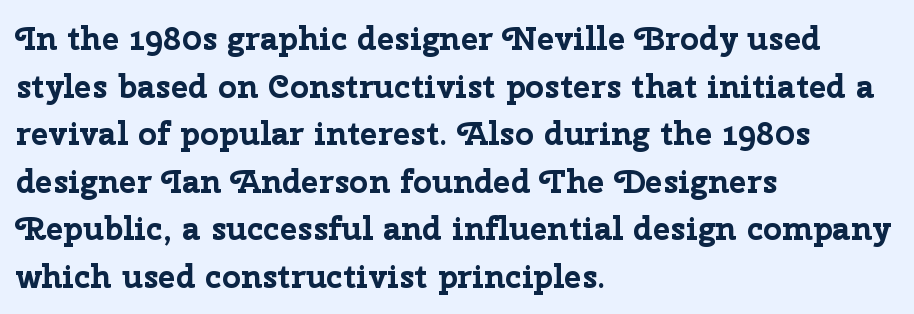
Varying glyph widths throughout — classic text-font behaviour. Each glyph is drawn with heavy, bold strokes. Is this a sans? Yes — the strokes have no serifs. The setting favours the left margin, as ordinary paragraphs usually do. The line-height multiplier appears to be the usual default. Every character sits straight up, as roman type does.
